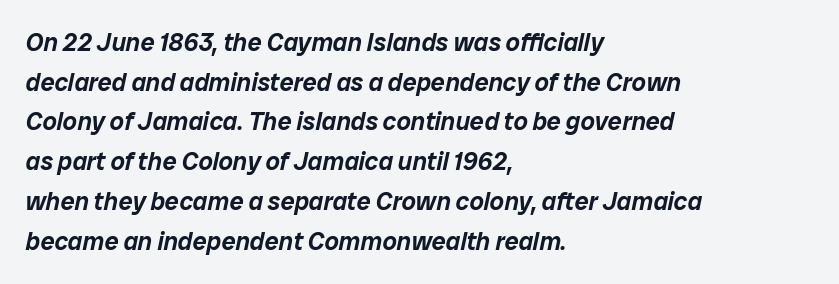
The image shows 25 px text type, italic (leaning right); set left-aligned, normal line spacing (1.59x), normal letter spacing, not underlined.
